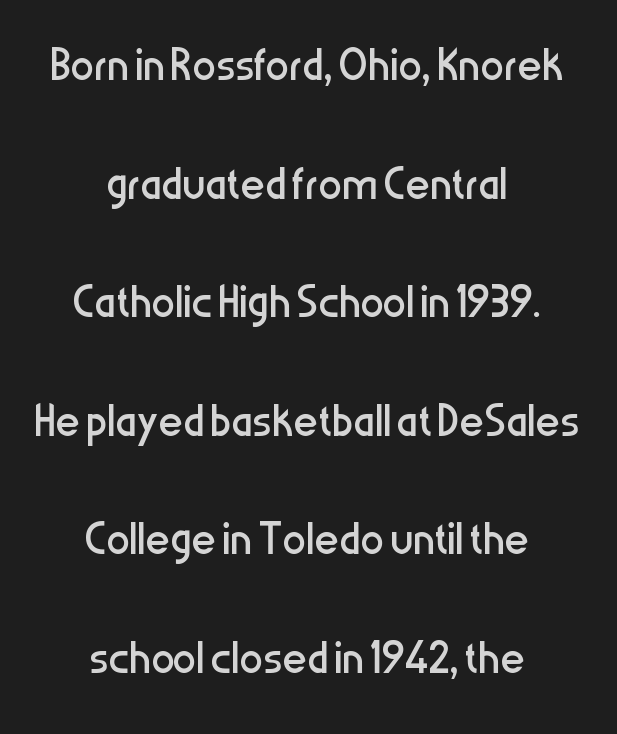
Q: Is the text bold? A: No.
Q: Is the text italic (slanted)? A: No, it is upright.
Q: Is the typeface a serif or a sans-serif typeface? A: Sans-serif.
Q: Is the text underlined? A: No.
Q: How is the paragraph aligned? A: Centered.
Q: Is the spacing between letters normal or unusually wide? A: Normal.
Q: Is the spacing between lines tight, normal or loose? A: Loose.
Q: Width (condensed, normal, or wide)? A: Condensed.
Q: Stroke contrast? A: Low.
Q: x-height? A: Medium.
Q: Monospaced? A: No.
